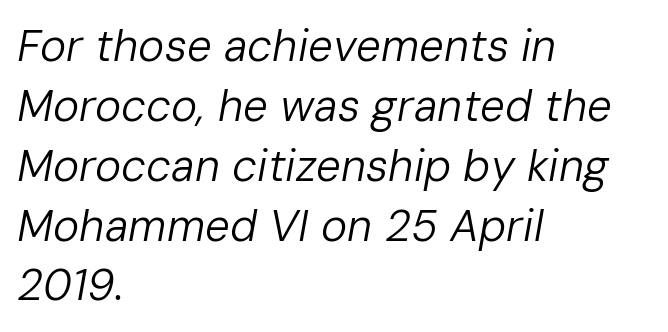
Q: Is the text bold? A: No.
Q: Is the text italic (slanted)? A: Yes, it leans right by about 10 degrees.
Q: Is the text underlined? A: No.
Q: How is the paragraph aligned? A: Left-aligned.
Q: Is the spacing between letters normal or unusually wide? A: Normal.
Q: Is the spacing between lines tight, normal or loose? A: Normal.
Q: Width (condensed, normal, or wide)? A: Normal.
Q: Stroke contrast? A: Low.
Q: x-height? A: Medium.
Q: Monospaced? A: No.
